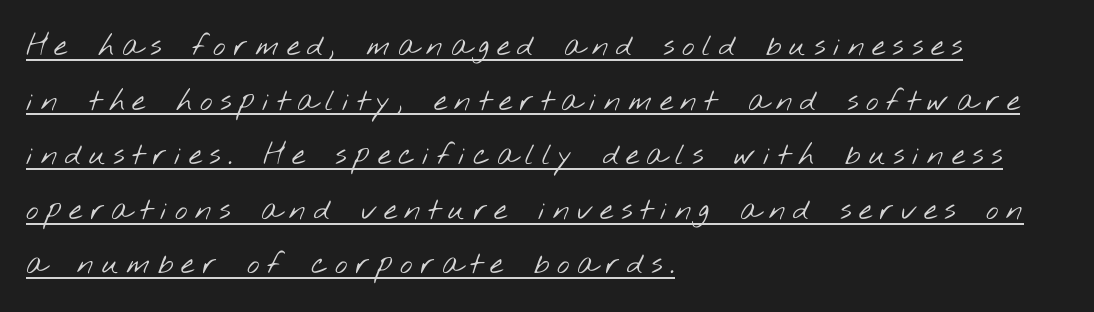
{"serif": "no", "bold": "no", "weight": "light", "width": "wide", "stroke_contrast": "low", "x_height": "small", "monospaced": "no", "underline": "yes", "align": "left", "line_spacing_ratio": 1.82, "letter_spacing": "wide", "letter_spacing_em": 0.25, "glyph_px": 30}
